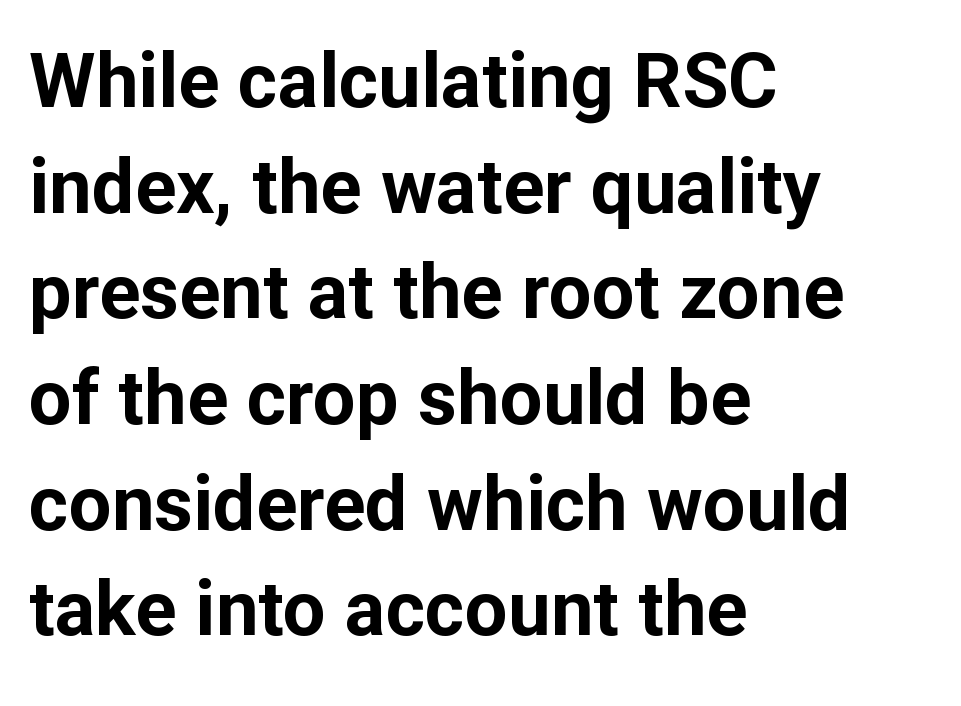
Q: Is the text bold? A: Yes.
Q: Is the text italic (slanted)? A: No, it is upright.
Q: Is the typeface a serif or a sans-serif typeface? A: Sans-serif.
Q: Is the text underlined? A: No.
Q: How is the paragraph aligned? A: Left-aligned.
Q: Is the spacing between letters normal or unusually wide? A: Normal.
Q: Is the spacing between lines tight, normal or loose? A: Normal.
Q: Width (condensed, normal, or wide)? A: Normal.
Q: Stroke contrast? A: Low.
Q: x-height? A: Medium.
Q: Monospaced? A: No.
